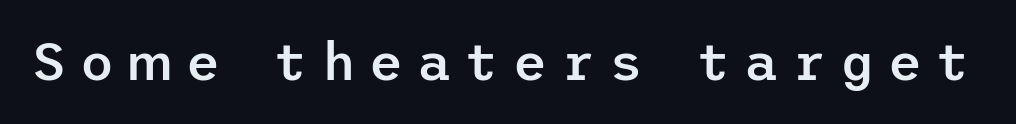
The image shows 52 px semibold sans-serif type, upright; set unusually wide letter spacing (+0.27 em), not underlined; low stroke contrast and a medium x-height.
